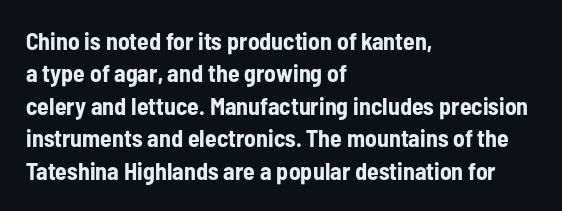
The image shows 24 px bold type, upright; set left-aligned, normal line spacing (1.35x), normal letter spacing, not underlined.
